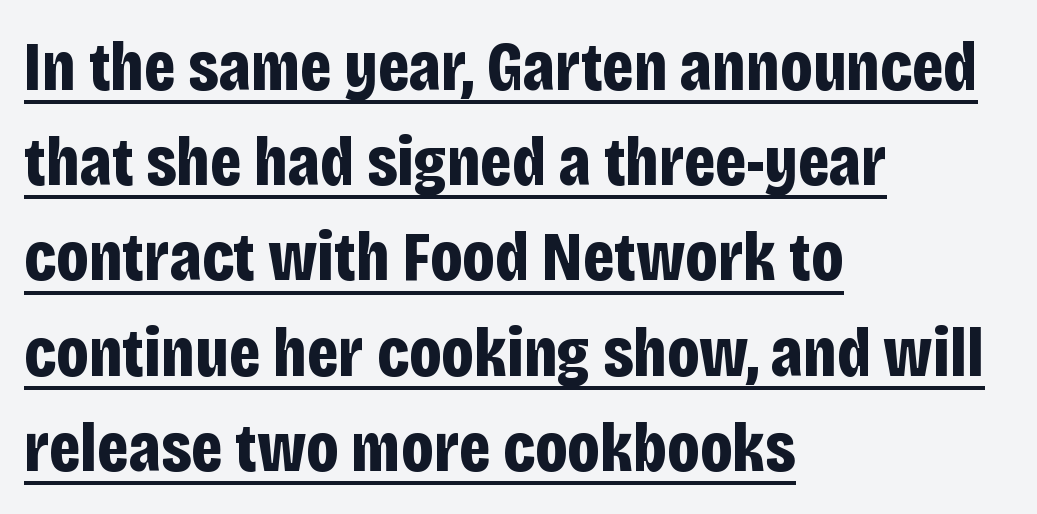
The image shows 70 px bold, condensed sans-serif type, upright; set left-aligned, normal line spacing (1.36x), normal letter spacing, underlined; low stroke contrast and a large x-height.
